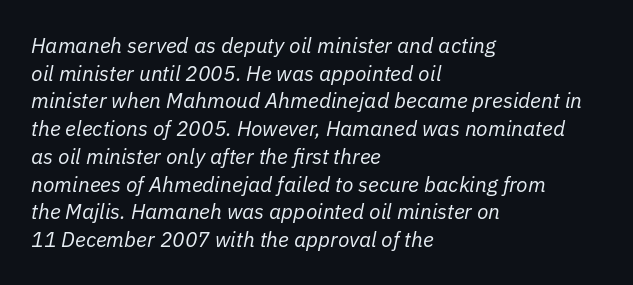
Q: Is the text bold? A: No.
Q: Is the text italic (slanted)? A: Yes, it leans right by about 11 degrees.
Q: Is the text underlined? A: No.
Q: How is the paragraph aligned? A: Left-aligned.
Q: Is the spacing between letters normal or unusually wide? A: Normal.
Q: Is the spacing between lines tight, normal or loose? A: Normal.
